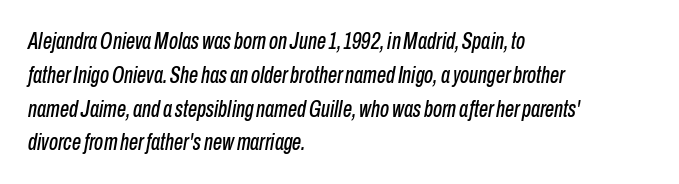
Clear beneath every line of the passage. Interline gaps are of average width in this sample. The letterforms sit shoulder to shoulder at normal distance. These lines were composed using italics. Which margin do the lines hug? The left one — the right edge is uneven.
